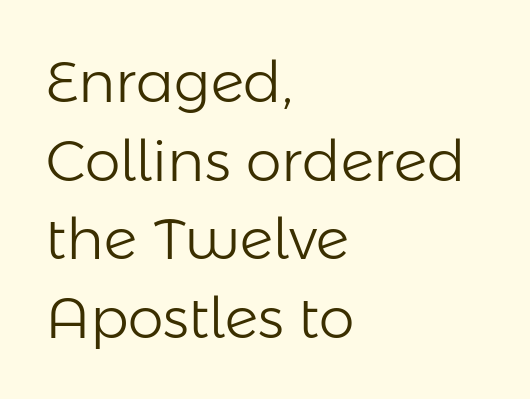
This sample has the flowing, uneven cadence of proportional lettering. The font's upright variant was chosen for this text. Characters follow at the spacing the type designer built in. Is the stroke heavy? The answer is a plain regular-or-lighter. The passage shown is typeset with a sans-serif family. Underline: absent.
